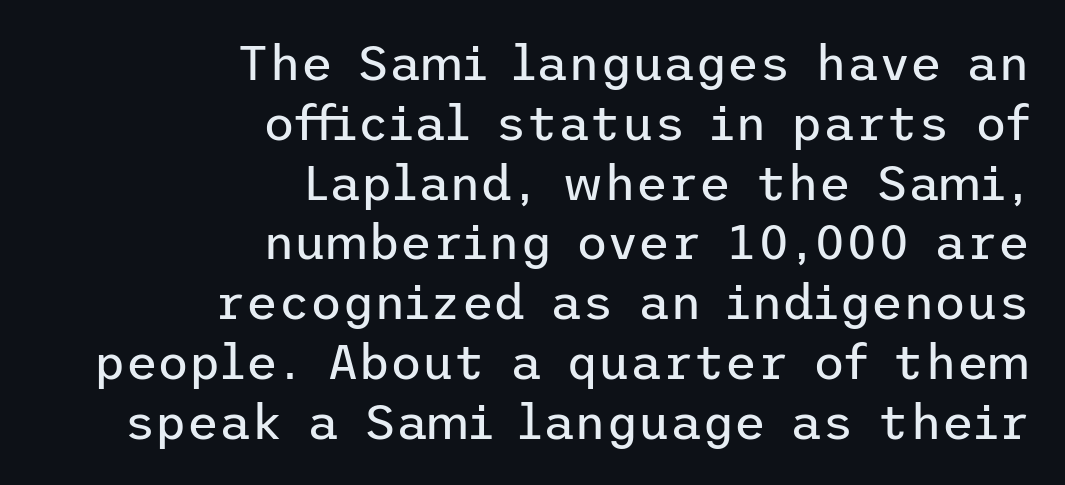
{"serif": "no", "italic": "no", "bold": "no", "weight": "regular", "width": "normal", "stroke_contrast": "low", "x_height": "medium", "underline": "no", "align": "right", "line_spacing_ratio": 1.22, "letter_spacing": "normal", "letter_spacing_em": 0.0, "glyph_px": 49}
